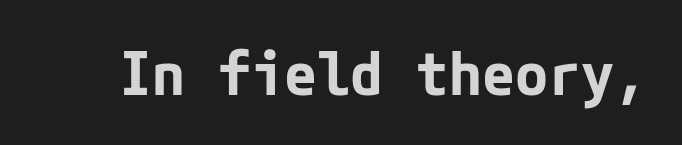
Q: Is the text bold? A: Yes.
Q: Is the text italic (slanted)? A: No, it is upright.
Q: Is the typeface a serif or a sans-serif typeface? A: Sans-serif.
Q: Is the text underlined? A: No.
Q: Is the spacing between letters normal or unusually wide? A: Normal.
Q: Width (condensed, normal, or wide)? A: Normal.
Q: Stroke contrast? A: Low.
Q: x-height? A: Medium.
